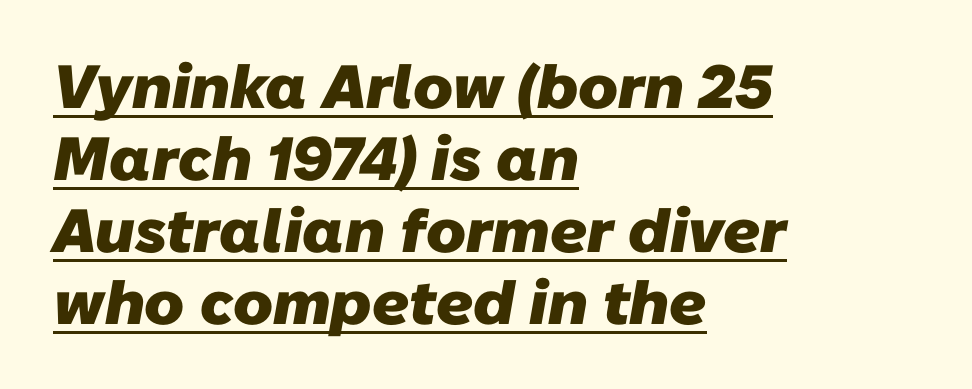
{"serif": "no", "bold": "yes", "weight": "heavy", "width": "normal", "stroke_contrast": "low", "x_height": "medium", "monospaced": "no", "underline": "yes", "align": "left", "line_spacing_ratio": 1.18, "letter_spacing": "normal", "letter_spacing_em": 0.0, "glyph_px": 61}
